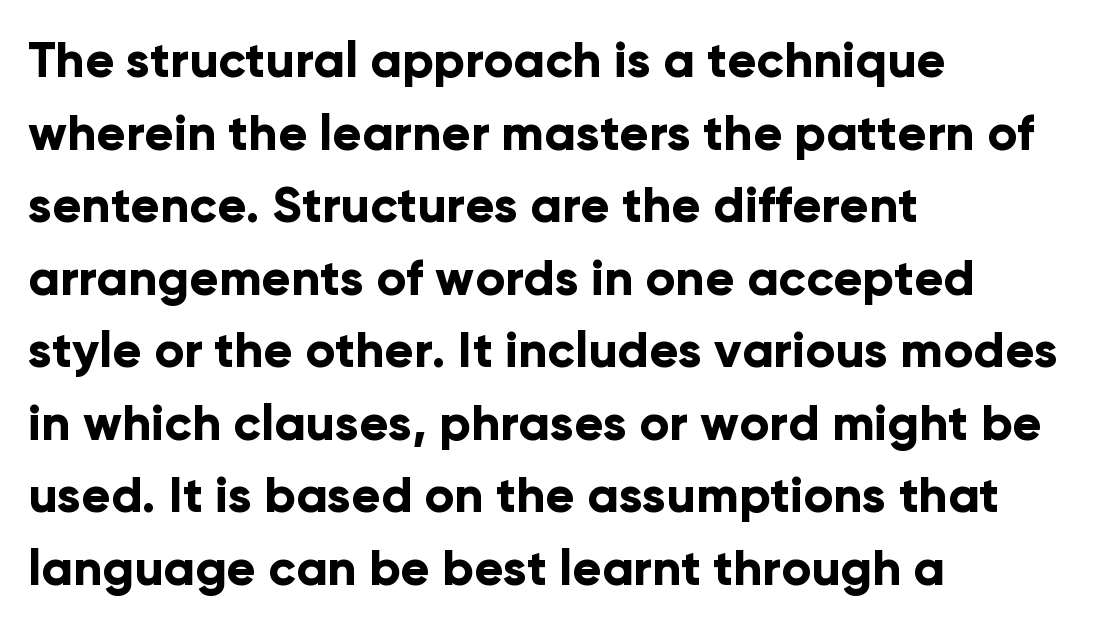
Q: Is the text bold? A: Yes.
Q: Is the text italic (slanted)? A: No, it is upright.
Q: Is the typeface a serif or a sans-serif typeface? A: Sans-serif.
Q: Is the text underlined? A: No.
Q: How is the paragraph aligned? A: Left-aligned.
Q: Is the spacing between letters normal or unusually wide? A: Normal.
Q: Is the spacing between lines tight, normal or loose? A: Normal.
Q: Width (condensed, normal, or wide)? A: Normal.
Q: Stroke contrast? A: Low.
Q: x-height? A: Medium.
Q: Monospaced? A: No.
